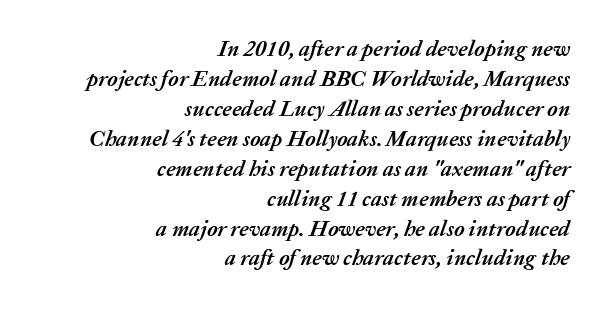
The image shows 22 px bold type, italic (leaning right); set right-aligned, normal line spacing (1.36x), normal letter spacing, not underlined.
